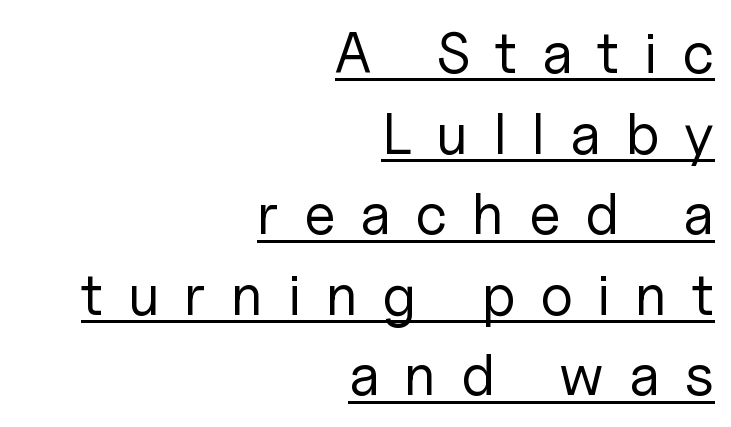
Q: Is the text bold? A: No.
Q: Is the text italic (slanted)? A: No, it is upright.
Q: Is the typeface a serif or a sans-serif typeface? A: Sans-serif.
Q: Is the text underlined? A: Yes.
Q: How is the paragraph aligned? A: Right-aligned.
Q: Is the spacing between letters normal or unusually wide? A: Unusually wide.
Q: Is the spacing between lines tight, normal or loose? A: Normal.
Q: Width (condensed, normal, or wide)? A: Normal.
Q: Stroke contrast? A: Low.
Q: x-height? A: Medium.
Q: Monospaced? A: No.
